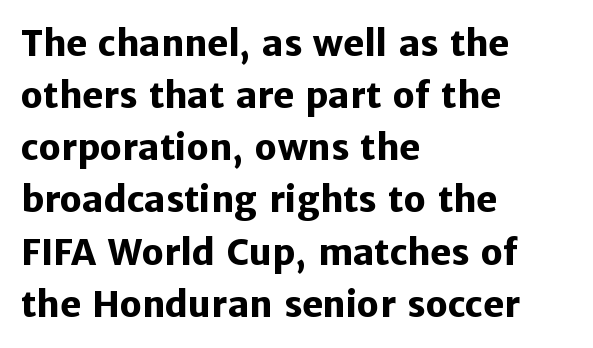
The image shows 35 px heavy sans-serif type, upright; set left-aligned, normal line spacing (1.49x), normal letter spacing, not underlined; low stroke contrast and a medium x-height.
